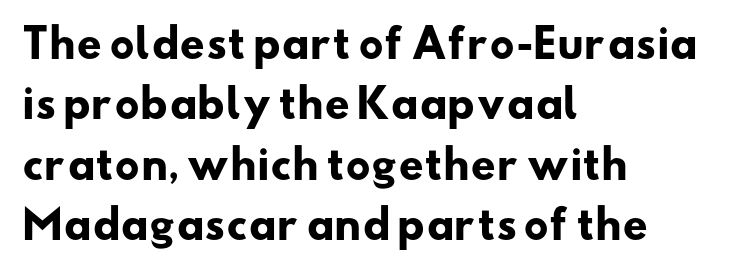
Quick note: interline space is typical. Emphasis by weight is at full strength: bold. A clean baseline with only descenders dipping below it. Proportional: the letters do not fall into vertical columns.
